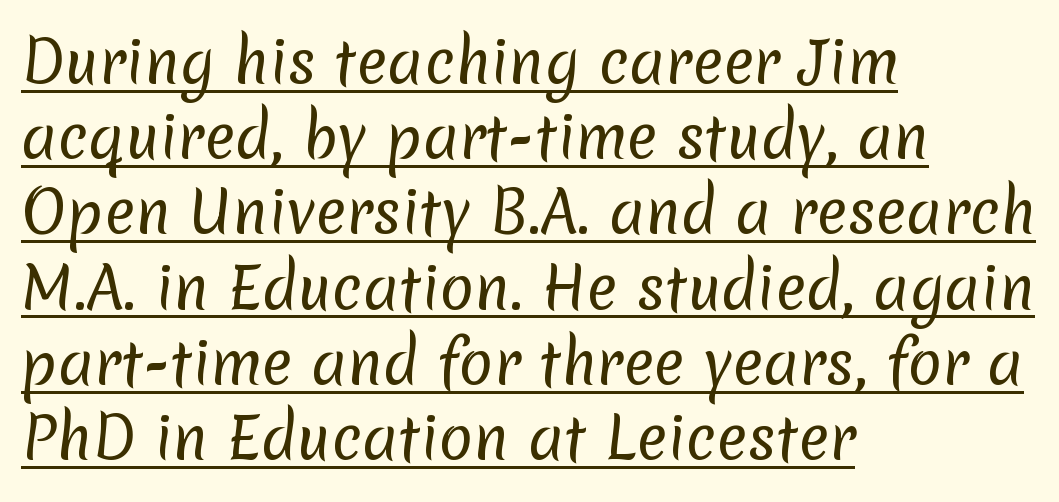
The image shows 57 px regular-weight sans-serif type; set left-aligned, normal line spacing (1.32x), normal letter spacing, underlined; low stroke contrast and a medium x-height.
